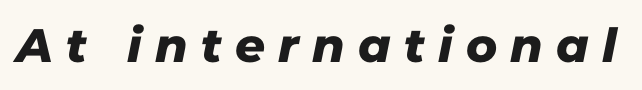
The image shows 47 px sans-serif type; set unusually wide letter spacing (+0.28 em), not underlined; low stroke contrast and a medium x-height.
